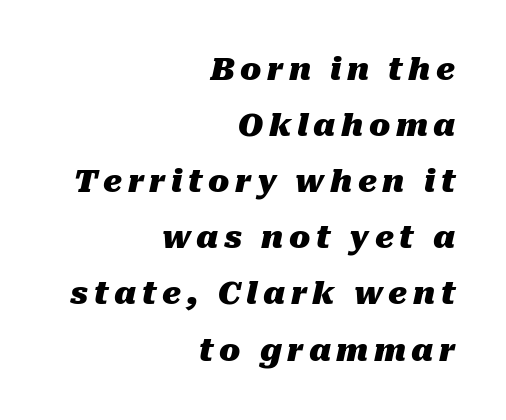
Q: Is the text bold? A: Yes.
Q: Is the text italic (slanted)? A: Yes, it leans right by about 10 degrees.
Q: Is the text underlined? A: No.
Q: How is the paragraph aligned? A: Right-aligned.
Q: Width (condensed, normal, or wide)? A: Normal.
Q: Stroke contrast? A: Medium.
Q: x-height? A: Medium.
Q: Monospaced? A: No.
